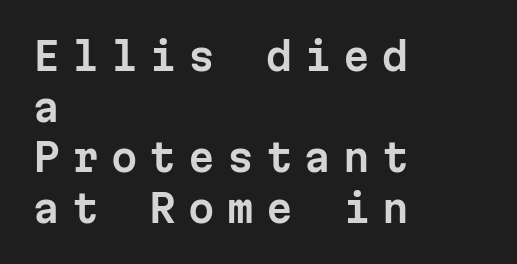
{"serif": "no", "italic": "no", "width": "normal", "stroke_contrast": "low", "x_height": "medium", "monospaced": "yes", "underline": "no", "align": "left", "line_spacing": "normal", "line_spacing_ratio": 1.33, "letter_spacing": "wide", "letter_spacing_em": 0.32, "glyph_px": 38}
